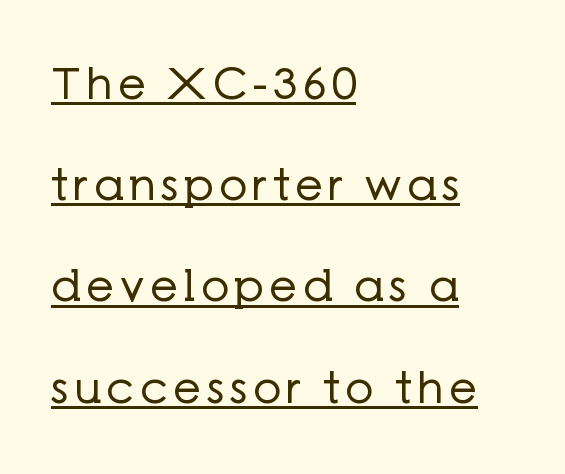
{"serif": "no", "italic": "no", "bold": "no", "weight": "regular", "width": "normal", "stroke_contrast": "low", "x_height": "medium", "monospaced": "no", "underline": "yes", "align": "left", "line_spacing": "loose", "line_spacing_ratio": 2.3, "glyph_px": 44}
